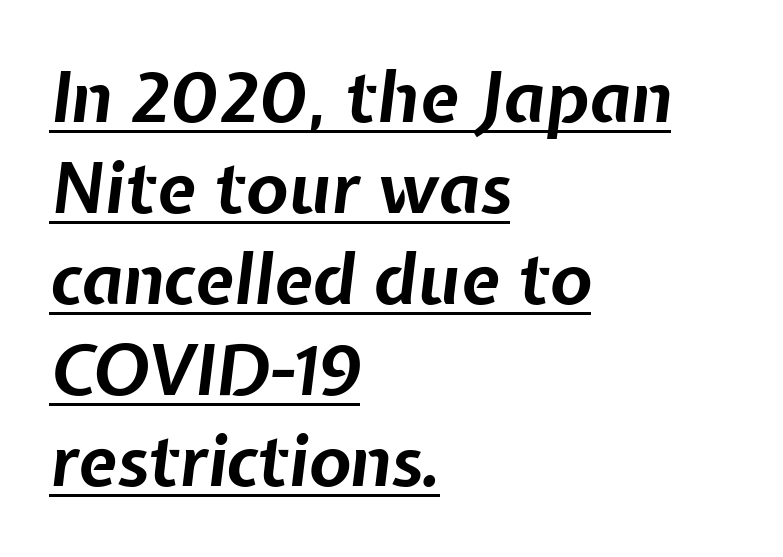
The image shows 70 px bold type, italic (leaning right); set left-aligned, normal line spacing (1.3x), normal letter spacing, underlined; low stroke contrast and a medium x-height.
